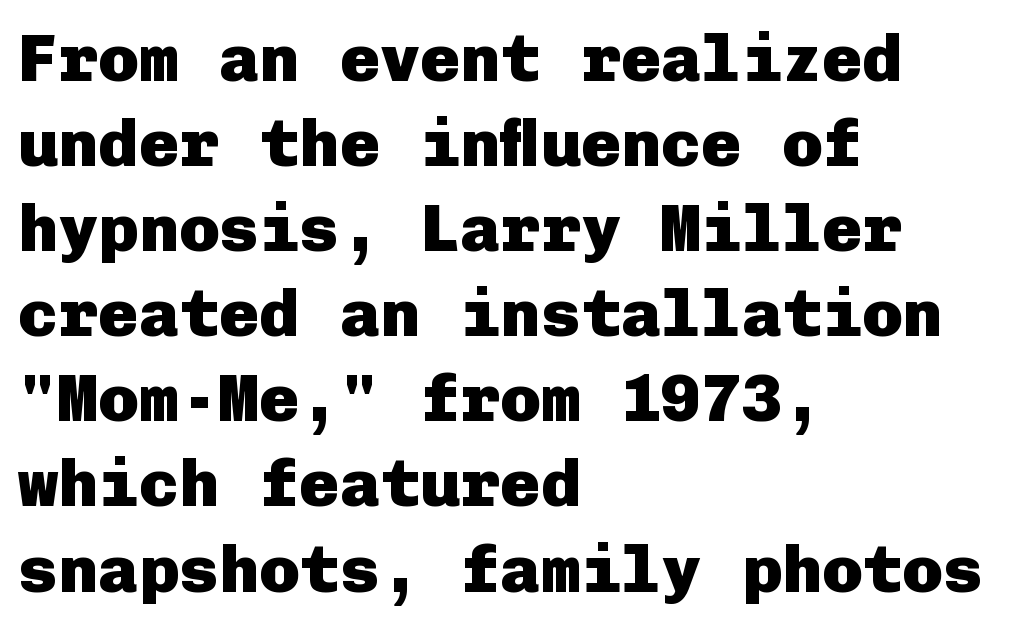
{"serif": "no", "italic": "no", "bold": "yes", "weight": "heavy", "width": "normal", "stroke_contrast": "low", "x_height": "medium", "underline": "no", "align": "left", "line_spacing": "normal", "line_spacing_ratio": 1.27, "letter_spacing": "normal", "letter_spacing_em": 0.0, "glyph_px": 67}
